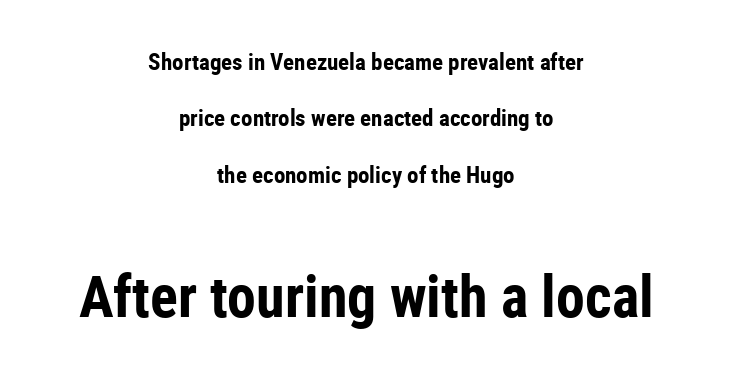
The image shows 58 px bold, condensed sans-serif type, upright; set centered, loose line spacing (2.45x), normal letter spacing, not underlined; the second (bottom) block is 2.52x larger; low stroke contrast and a medium x-height.
